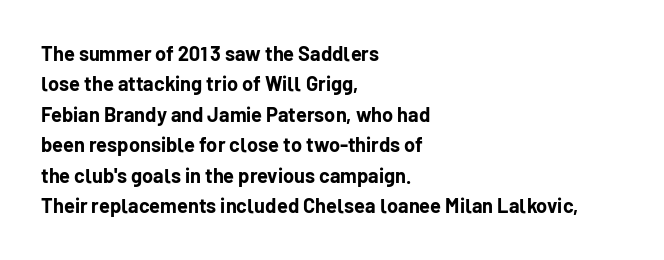
The image shows 20 px bold type, upright; set left-aligned, normal line spacing (1.52x), normal letter spacing, not underlined.
